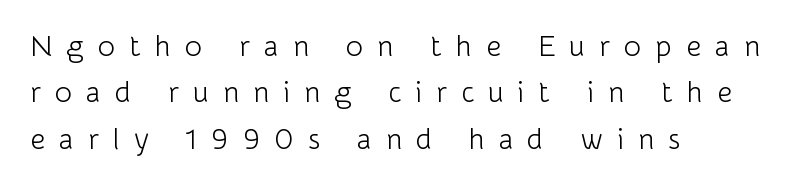
Q: Is the text bold? A: No.
Q: Is the text italic (slanted)? A: No, it is upright.
Q: Is the typeface a serif or a sans-serif typeface? A: Sans-serif.
Q: Is the text underlined? A: No.
Q: How is the paragraph aligned? A: Left-aligned.
Q: Is the spacing between letters normal or unusually wide? A: Unusually wide.
Q: Is the spacing between lines tight, normal or loose? A: Normal.
Q: Width (condensed, normal, or wide)? A: Normal.
Q: Stroke contrast? A: Low.
Q: x-height? A: Medium.
Q: Monospaced? A: No.
